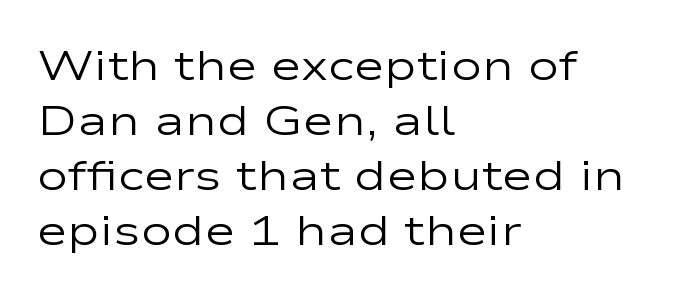
The rendering uses natural spacing where letterforms have individual widths. The passage shown has conventional tracking throughout. Descenders hang freely into open space. Compared with typical paragraphs, the rows here are spaced about the same. Font category for this specimen: sans-serif. The lettering stays uniformly vertical, giving the passage a roman look.
